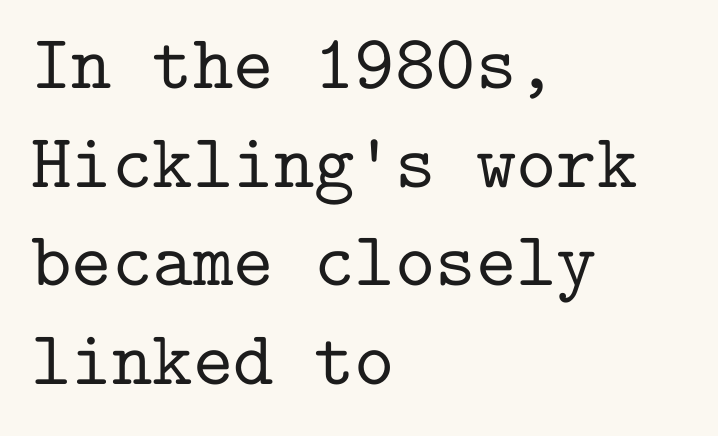
{"serif": "yes", "italic": "no", "width": "normal", "stroke_contrast": "low", "x_height": "medium", "monospaced": "yes", "underline": "no", "align": "left", "line_spacing": "normal", "line_spacing_ratio": 1.28, "letter_spacing": "normal", "letter_spacing_em": 0.0, "glyph_px": 77}
